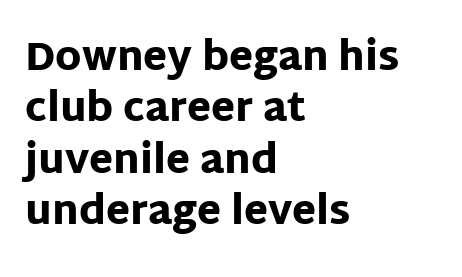
Q: Is the text bold? A: Yes.
Q: Is the text italic (slanted)? A: No, it is upright.
Q: Is the typeface a serif or a sans-serif typeface? A: Sans-serif.
Q: Is the text underlined? A: No.
Q: How is the paragraph aligned? A: Left-aligned.
Q: Is the spacing between letters normal or unusually wide? A: Normal.
Q: Is the spacing between lines tight, normal or loose? A: Normal.
Q: Width (condensed, normal, or wide)? A: Normal.
Q: Stroke contrast? A: Low.
Q: x-height? A: Large.
Q: Monospaced? A: No.
